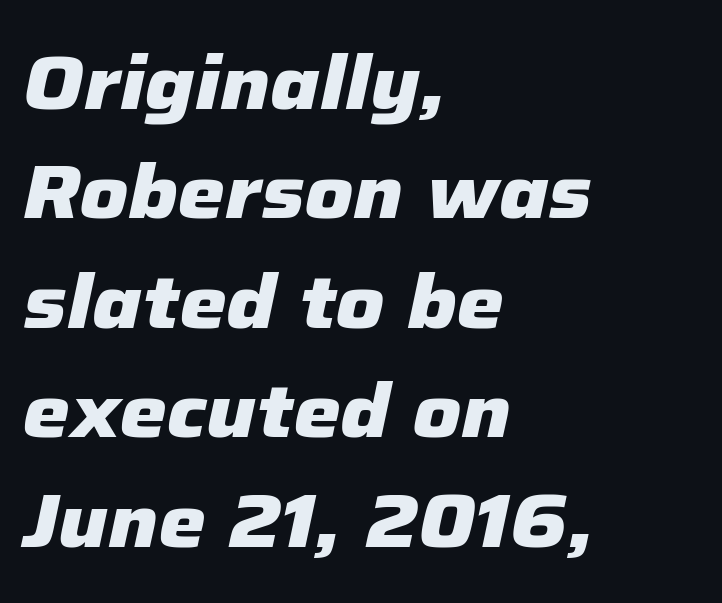
{"italic": "yes", "lean": "right", "slant_degrees": 12, "bold": "yes", "weight": "heavy", "width": "normal", "stroke_contrast": "low", "x_height": "medium", "monospaced": "no", "underline": "no", "align": "left", "line_spacing": "normal", "line_spacing_ratio": 1.46, "letter_spacing": "normal", "letter_spacing_em": 0.0, "glyph_px": 75}
